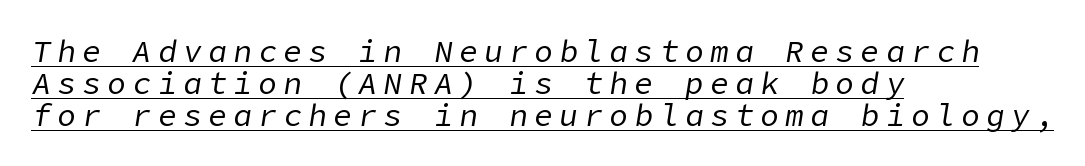
Tall strokes in this sample are angled rather than plumb. Horizontal bands of white between lines are thin slivers. No chunkiness to these letters — they're not bold. In CSS terms this would be text-align: left. The type is letterspaced generously, with wide tracking.
